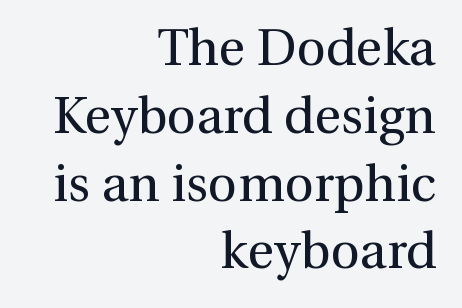
Q: Is the text bold? A: No.
Q: Is the text italic (slanted)? A: No, it is upright.
Q: Is the typeface a serif or a sans-serif typeface? A: Serif.
Q: Is the text underlined? A: No.
Q: How is the paragraph aligned? A: Right-aligned.
Q: Is the spacing between letters normal or unusually wide? A: Normal.
Q: Is the spacing between lines tight, normal or loose? A: Normal.
Q: Width (condensed, normal, or wide)? A: Normal.
Q: Stroke contrast? A: Medium.
Q: x-height? A: Medium.
Q: Monospaced? A: No.
